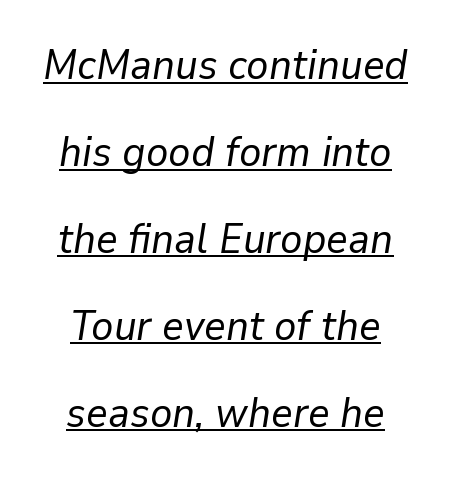
Italic? Definitely — the glyphs are oblique. Looks like regular typesetting: each glyph gets only the width it needs. Is there much room between lines? Yes — plenty of vertical air separates them. The passage shown has conventional tracking throughout. Every row of glyphs is offset so its center matches the block's center.
